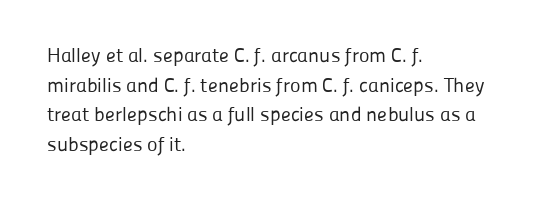
Compared with a typical body face, this is equally light or lighter still. The line texture is even and compact thanks to regular tracking. The space directly below the letters is spotless. Nope, not italic — everything's standing straight.
